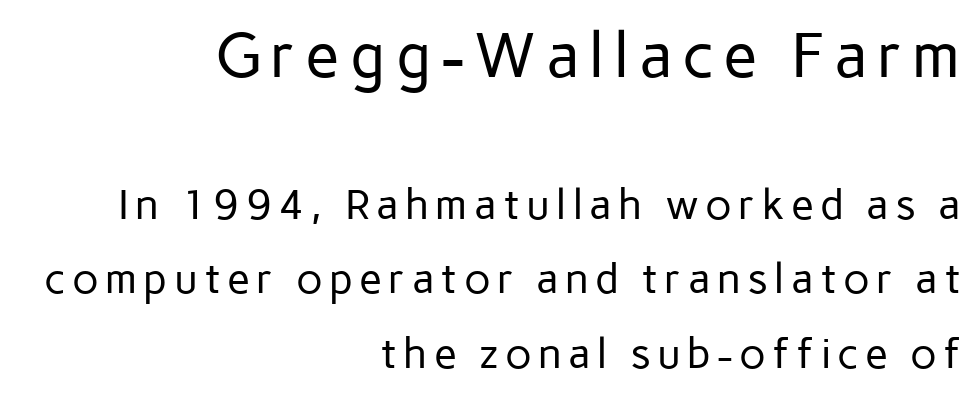
{"serif": "no", "italic": "no", "bold": "no", "weight": "regular", "width": "normal", "stroke_contrast": "low", "x_height": "medium", "monospaced": "no", "underline": "no", "align": "right", "line_spacing_ratio": 1.77, "larger_block": "first", "size_ratio": 1.5, "glyph_px": 63}
